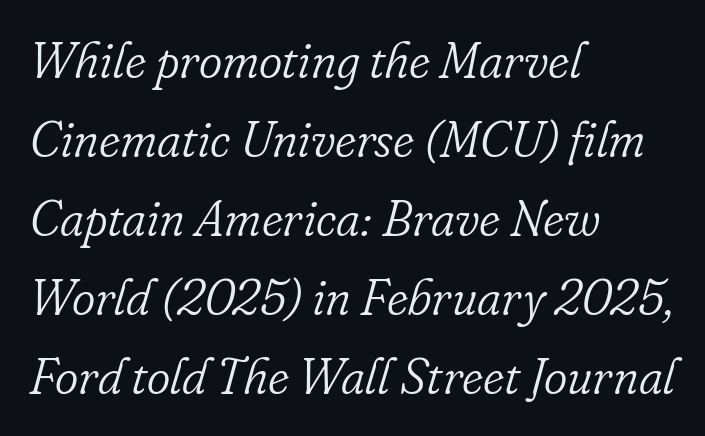
Rule under the text: the space is simply empty. Stroke thickness stays within the range of a standard reading face or lighter. This sample has the flowing, uneven cadence of proportional lettering. Typographically, this falls in the serif category.
